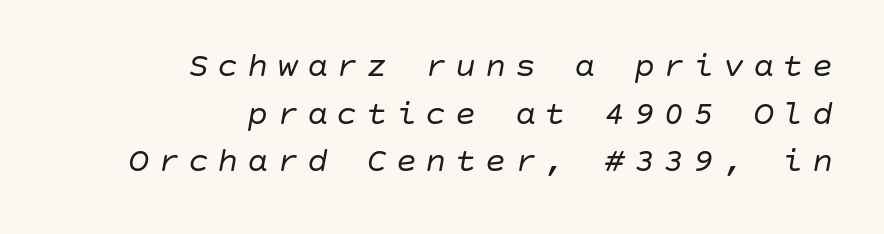
The image shows 35 px regular-weight type, italic (leaning right); set right-aligned, normal line spacing (1.36x), unusually wide letter spacing (+0.25 em), not underlined; low stroke contrast and a large x-height.
